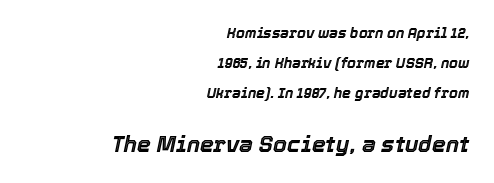
The image shows 22 px text type, italic (leaning right); set right-aligned, loose line spacing (2.13x), normal letter spacing, not underlined; the second (bottom) block is 1.57x larger.
